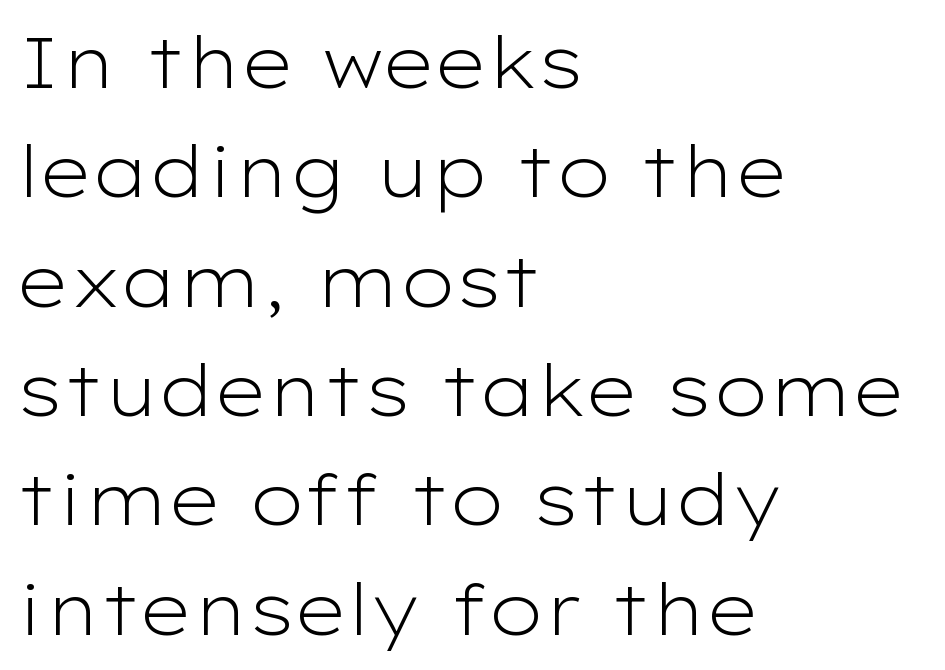
The image shows 71 px light, wide sans-serif type, upright; set left-aligned, normal line spacing (1.54x), normal letter spacing, not underlined; low stroke contrast and a medium x-height.
